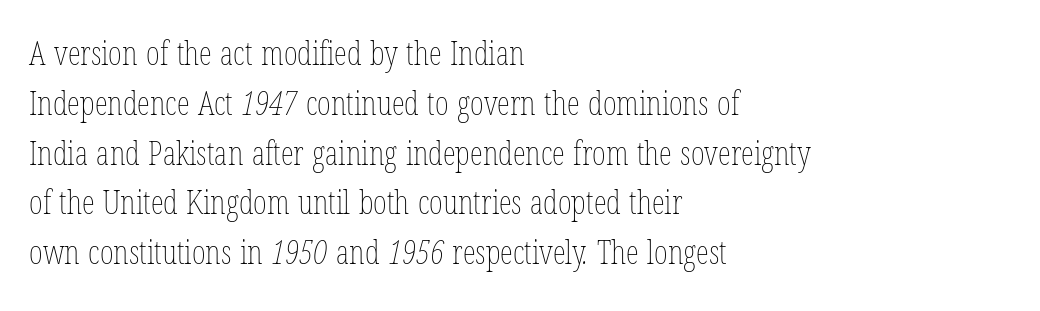
{"bold": "no", "weight": "thin", "width": "condensed", "stroke_contrast": "low", "x_height": "medium", "monospaced": "no", "underline": "no", "align": "left", "line_spacing": "normal", "line_spacing_ratio": 1.51, "letter_spacing": "normal", "letter_spacing_em": 0.0, "glyph_px": 33}
